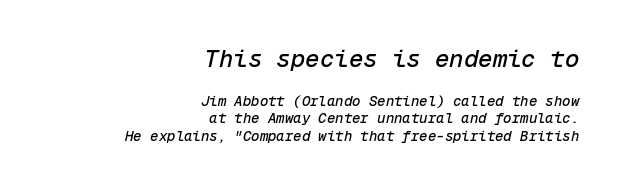
The image shows 24 px text type, italic (leaning right); set right-aligned, line spacing 1.24x, normal letter spacing, not underlined; the first (top) block is 1.71x larger.
